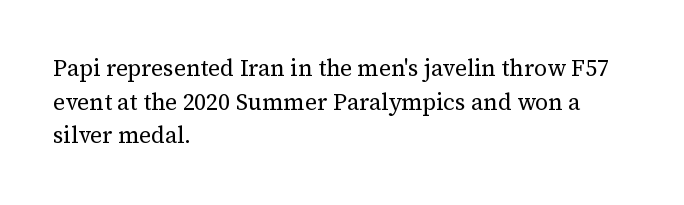
The image shows 23 px text type, upright; set left-aligned, normal line spacing (1.46x), normal letter spacing, not underlined.
